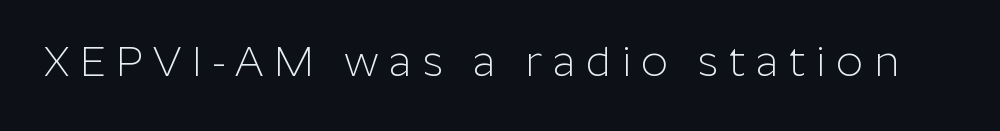
Q: Is the text bold? A: No.
Q: Is the text italic (slanted)? A: No, it is upright.
Q: Is the typeface a serif or a sans-serif typeface? A: Sans-serif.
Q: Is the text underlined? A: No.
Q: Is the spacing between letters normal or unusually wide? A: Unusually wide.
Q: Width (condensed, normal, or wide)? A: Normal.
Q: Stroke contrast? A: Low.
Q: x-height? A: Medium.
Q: Monospaced? A: No.
